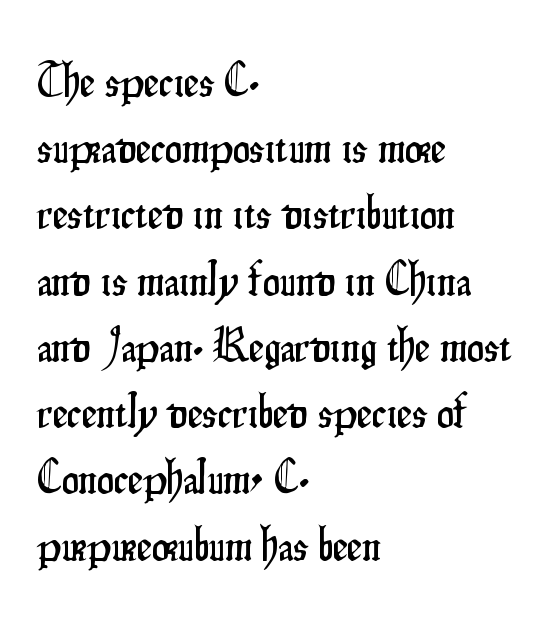
No italicization has been applied; the sample stays upright. A sans-serif font was chosen for this passage. Varying glyph widths throughout — classic text-font behaviour. Interline gaps are of average width in this sample. Has an underline been added? It has not.
